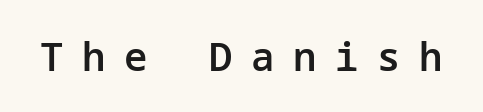
The axis of the letterforms is exactly vertical. A bare baseline throughout the passage. The font is running at a semibold setting, under full bold. Is this a sans? Yes — the strokes have no serifs. Honestly, the letter spacing is so wide it's the main thing you notice.
